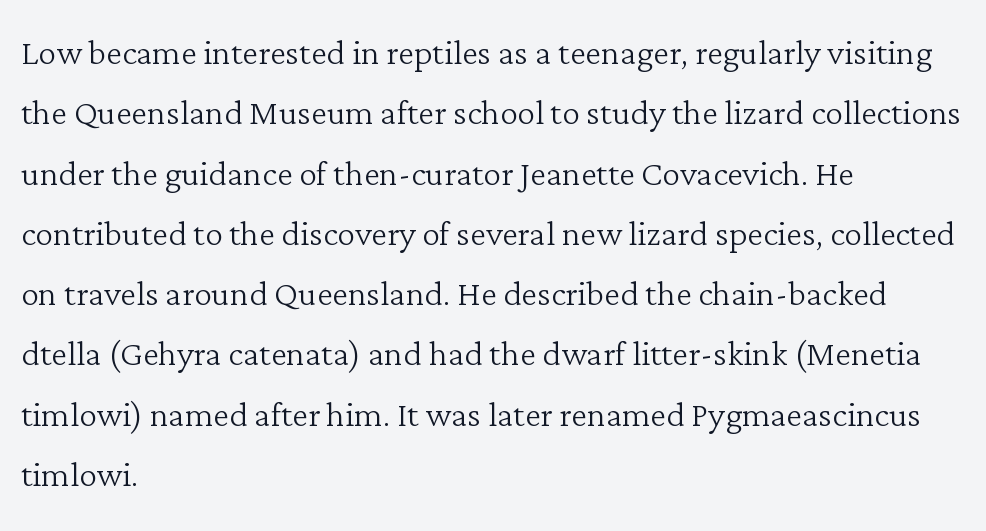
The lines are quadded left. Successive baselines arrive at the customary interval. This is serif lettering, the kind often seen in printed books. Posture: straight, roman, zero tilt. Is the stroke heavy? The answer is a plain regular-or-lighter.
